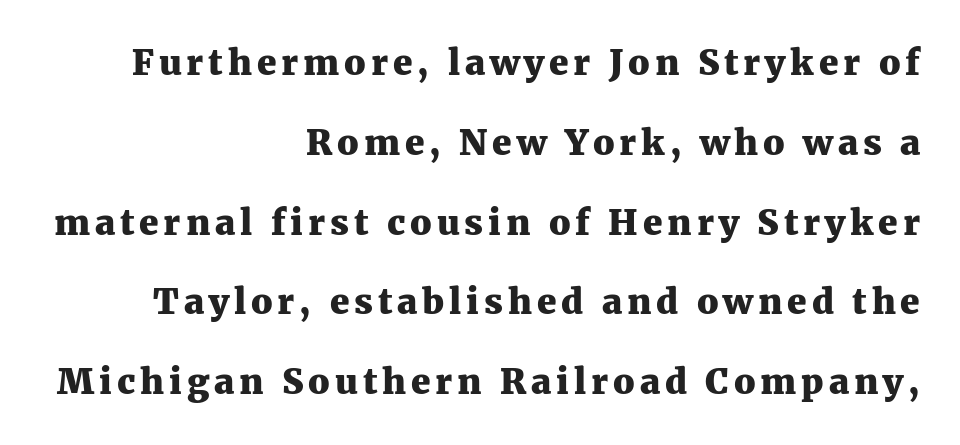
The designer dialed line spacing up above the default. In terms of letterform style, serifs are clearly present. Posture: straight, roman, zero tilt. The gap between lines stays unmarked. You could not count columns in this text — the font is proportionally spaced. Heavy, bold letterforms.
